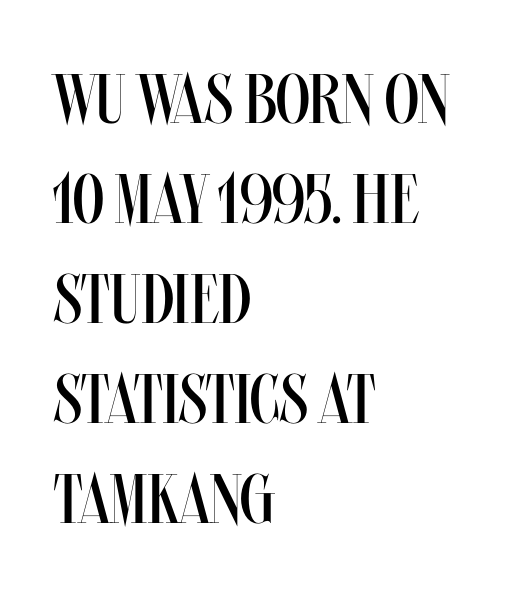
Honestly, the letter spacing is just normal — you wouldn't notice it. The font's upright variant was chosen for this text. Check the space under the baseline: it is left empty. Is the type heavy? It reads as light-to-regular instead. What's the leading like? Ordinary, nothing unusual. Do the characters align in a grid? No, the font is proportional.
